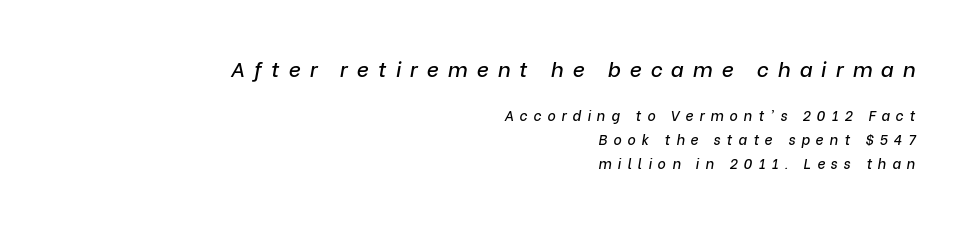
Q: Is the text italic (slanted)? A: Yes, it leans right by about 9 degrees.
Q: Is the text underlined? A: No.
Q: How is the paragraph aligned? A: Right-aligned.
Q: Is the spacing between letters normal or unusually wide? A: Unusually wide.
Q: Which block of text is set in a larger size, the first (top) or the second (bottom)? A: The first (top) one.
